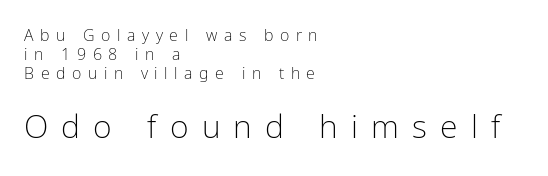
The image shows 32 px light, condensed sans-serif type, upright; set left-aligned, line spacing 1.18x, unusually wide letter spacing (+0.41 em), not underlined; the second (bottom) block is 2.0x larger; low stroke contrast and a medium x-height.
